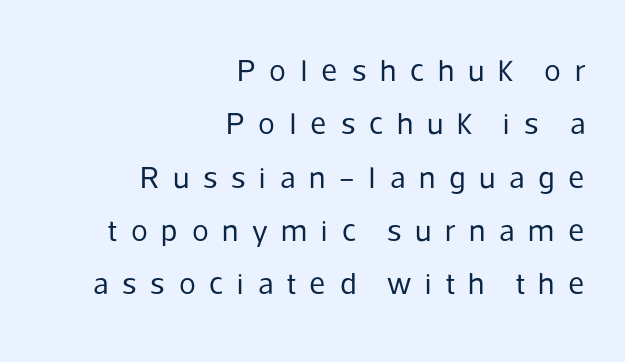
The image shows 31 px regular-weight sans-serif type, upright; set right-aligned, line spacing 1.72x, unusually wide letter spacing (+0.44 em), not underlined; low stroke contrast and a medium x-height.
